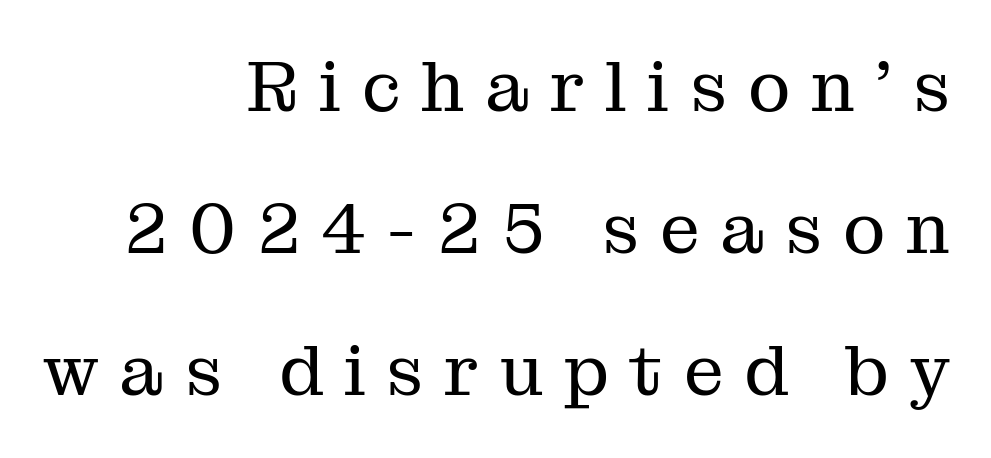
Q: Is the text bold? A: No.
Q: Is the text italic (slanted)? A: No, it is upright.
Q: Is the typeface a serif or a sans-serif typeface? A: Serif.
Q: Is the text underlined? A: No.
Q: How is the paragraph aligned? A: Right-aligned.
Q: Is the spacing between letters normal or unusually wide? A: Unusually wide.
Q: Is the spacing between lines tight, normal or loose? A: Loose.
Q: Width (condensed, normal, or wide)? A: Normal.
Q: Stroke contrast? A: Medium.
Q: x-height? A: Medium.
Q: Monospaced? A: No.
